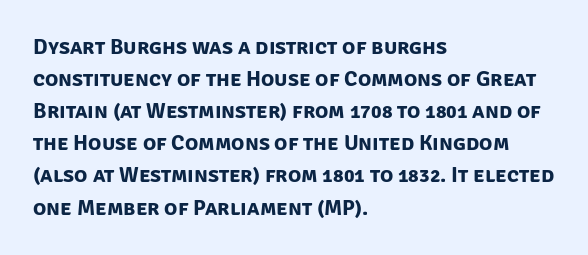
Q: Is the text bold? A: Yes.
Q: Is the text underlined? A: No.
Q: How is the paragraph aligned? A: Left-aligned.
Q: Is the spacing between letters normal or unusually wide? A: Normal.
Q: Is the spacing between lines tight, normal or loose? A: Normal.
